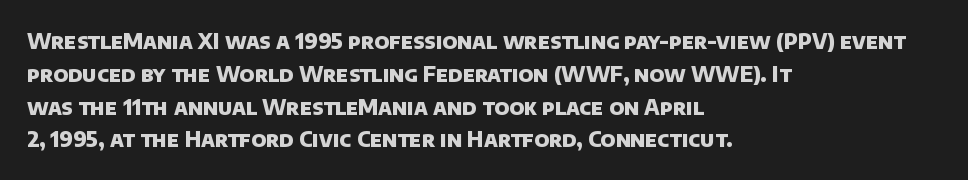
Q: Is the text bold? A: Yes.
Q: Is the text underlined? A: No.
Q: How is the paragraph aligned? A: Left-aligned.
Q: Is the spacing between letters normal or unusually wide? A: Normal.
Q: Is the spacing between lines tight, normal or loose? A: Normal.
